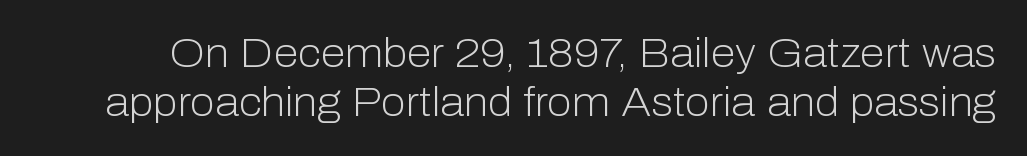
Heaviness? Minimal to ordinary, like unemphasized prose. A clean baseline with only descenders dipping below it. Does the type have serifs? No, each stem ends abruptly. The line texture is even and compact thanks to regular tracking. Italic: no, the glyphs are upright roman. Proportional: the letters do not fall into vertical columns.
